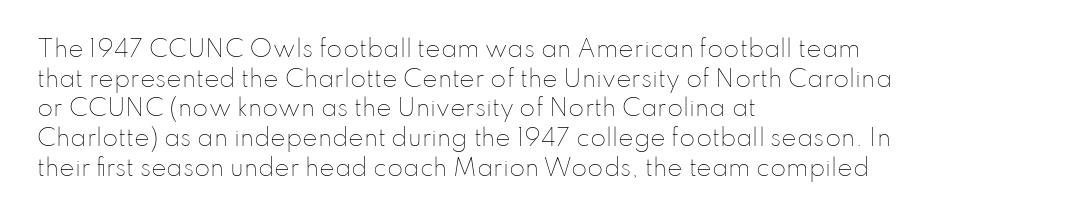
{"italic": "no", "bold": "no", "underline": "no", "align": "left", "line_spacing": "normal", "line_spacing_ratio": 1.29, "letter_spacing": "normal", "letter_spacing_em": 0.0, "glyph_px": 23}
